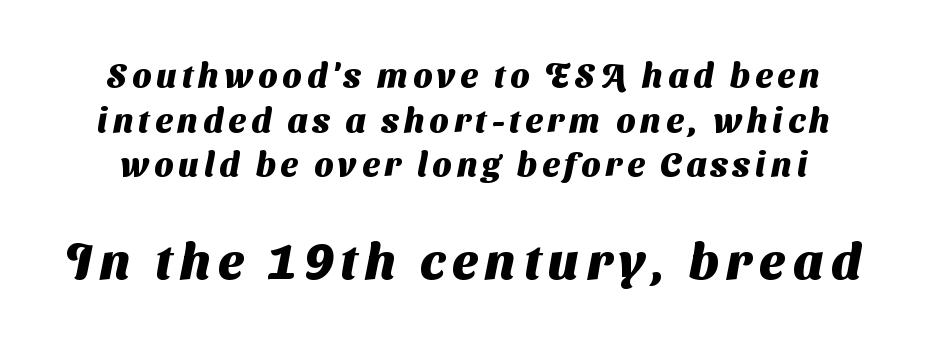
Q: Is the text bold? A: Yes.
Q: Is the typeface a serif or a sans-serif typeface? A: Sans-serif.
Q: Is the text underlined? A: No.
Q: Is the spacing between lines tight, normal or loose? A: Normal.
Q: Which block of text is set in a larger size, the first (top) or the second (bottom)? A: The second (bottom) one.
Q: Width (condensed, normal, or wide)? A: Normal.
Q: Stroke contrast? A: Medium.
Q: x-height? A: Medium.
Q: Monospaced? A: No.
